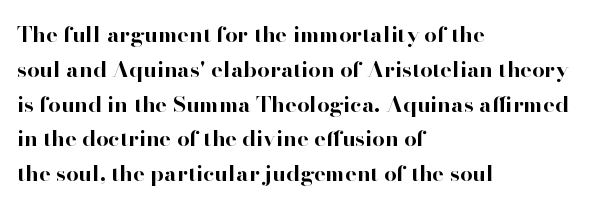
One-word summary of the alignment: left. Characters remain perfectly vertical along every line. Words float on clear page, feet unadorned. Look at the tracking — it's just the regular setting, nothing added.
